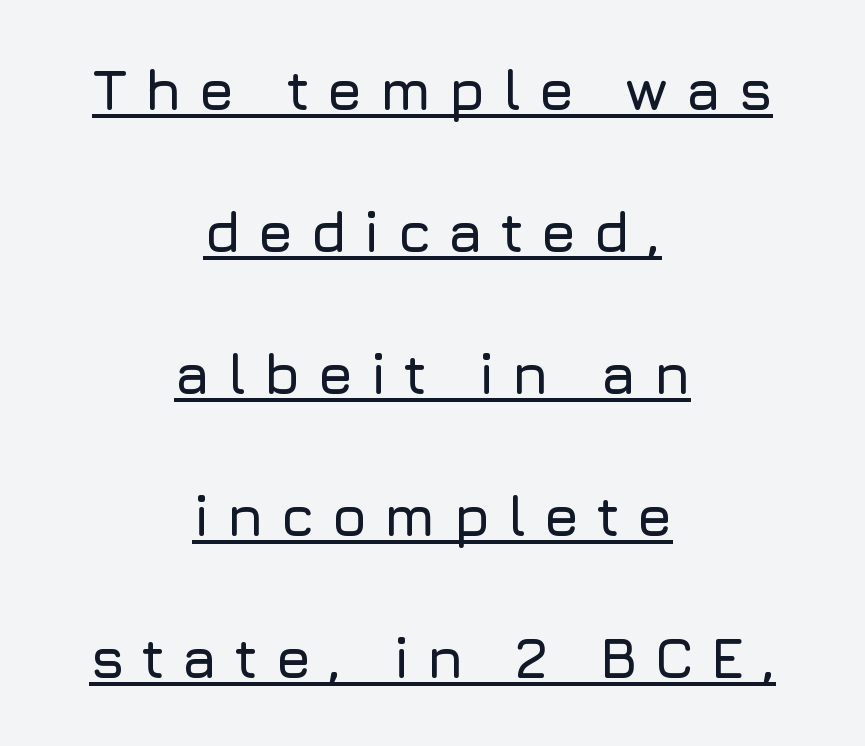
{"serif": "no", "italic": "no", "width": "normal", "stroke_contrast": "low", "x_height": "medium", "monospaced": "no", "underline": "yes", "align": "center", "line_spacing": "loose", "line_spacing_ratio": 2.49, "letter_spacing": "wide", "letter_spacing_em": 0.29, "glyph_px": 57}
